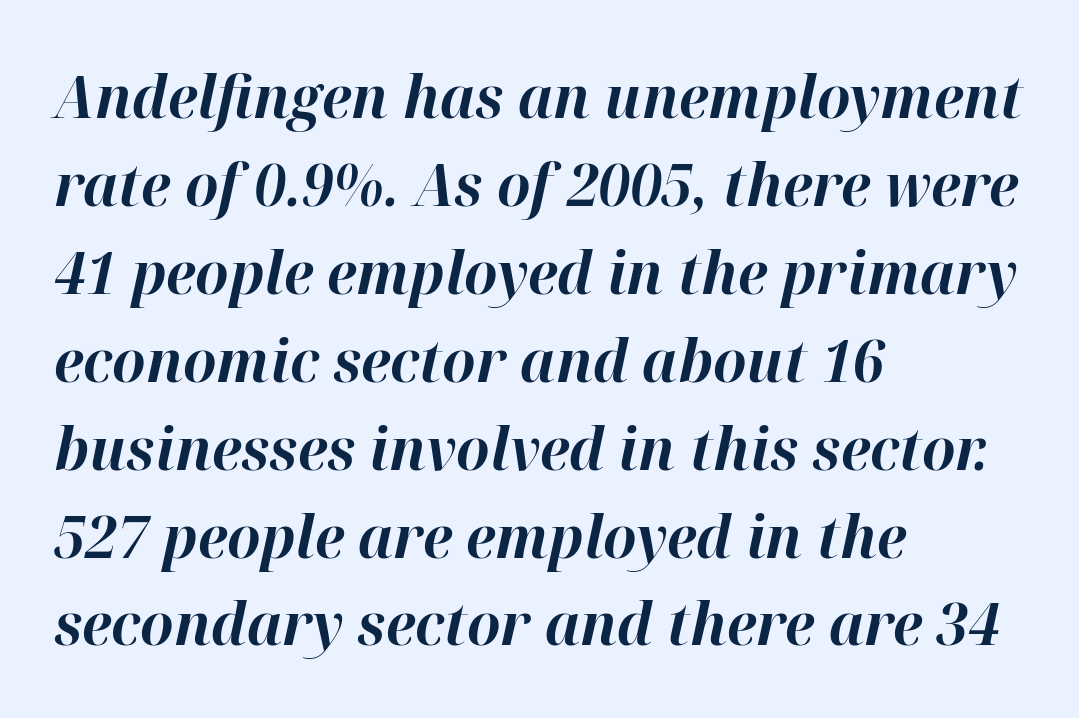
Q: Is the text bold? A: Yes.
Q: Is the text italic (slanted)? A: Yes, it leans right by about 12 degrees.
Q: Is the text underlined? A: No.
Q: How is the paragraph aligned? A: Left-aligned.
Q: Is the spacing between letters normal or unusually wide? A: Normal.
Q: Is the spacing between lines tight, normal or loose? A: Normal.
Q: Width (condensed, normal, or wide)? A: Normal.
Q: Stroke contrast? A: High.
Q: x-height? A: Medium.
Q: Monospaced? A: No.
